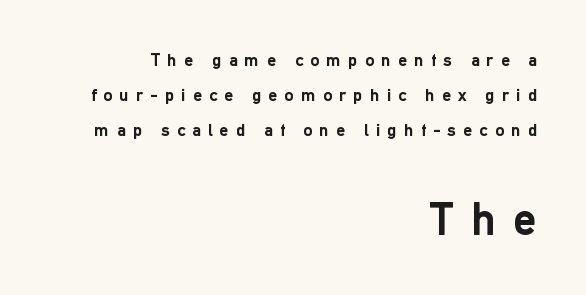
{"serif": "no", "italic": "no", "bold": "yes", "weight": "semibold", "width": "normal", "stroke_contrast": "low", "x_height": "medium", "monospaced": "no", "underline": "no", "align": "right", "line_spacing": "loose", "line_spacing_ratio": 1.94, "letter_spacing": "wide", "letter_spacing_em": 0.4, "larger_block": "second", "size_ratio": 2.56, "glyph_px": 46}
